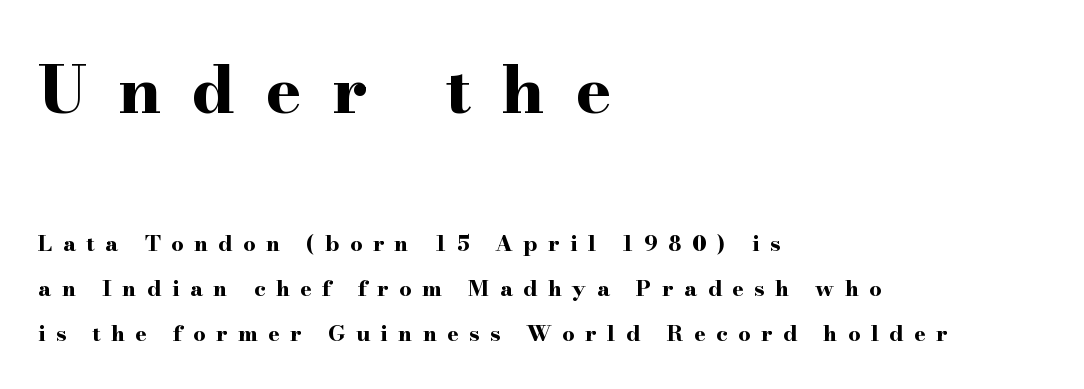
The image shows 66 px bold, wide serif type, upright; set left-aligned, loose line spacing (2.05x), unusually wide letter spacing (+0.47 em), not underlined; the first (top) block is 3.0x larger; high stroke contrast and a small x-height.
